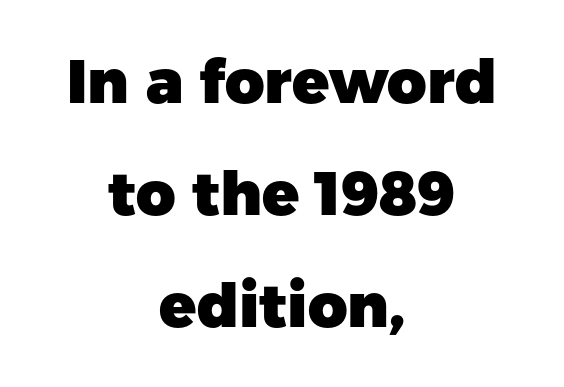
{"serif": "no", "italic": "no", "bold": "yes", "weight": "heavy", "width": "normal", "stroke_contrast": "low", "x_height": "medium", "monospaced": "no", "underline": "no", "align": "center", "line_spacing_ratio": 1.84, "letter_spacing": "normal", "letter_spacing_em": 0.0, "glyph_px": 61}
